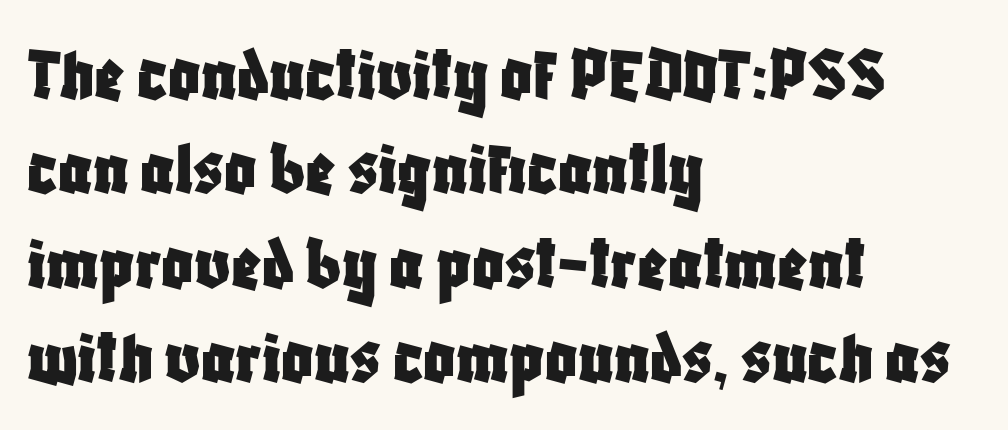
{"serif": "no", "italic": "no", "width": "condensed", "stroke_contrast": "low", "x_height": "large", "monospaced": "no", "underline": "no", "align": "left", "line_spacing_ratio": 1.21, "letter_spacing": "normal", "letter_spacing_em": 0.0, "glyph_px": 78}
